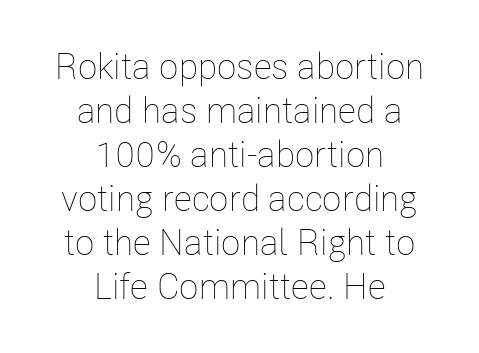
{"italic": "no", "bold": "no", "weight": "thin", "width": "condensed", "stroke_contrast": "low", "x_height": "medium", "monospaced": "no", "underline": "no", "align": "center", "line_spacing_ratio": 1.22, "letter_spacing": "normal", "letter_spacing_em": 0.0, "glyph_px": 36}
